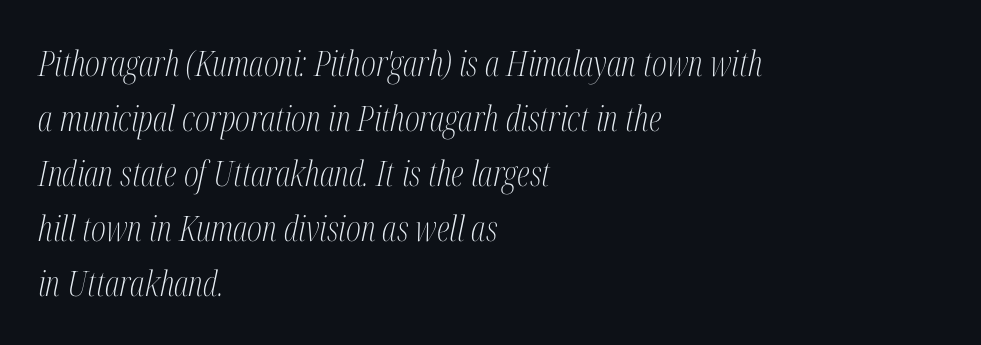
The image shows 35 px light, condensed serif type, italic (leaning right); set left-aligned, normal line spacing (1.57x), normal letter spacing, not underlined; medium stroke contrast and a medium x-height.
